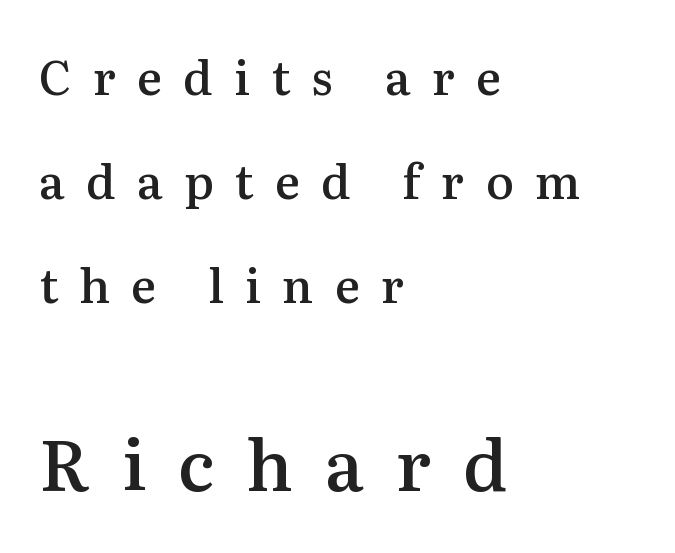
The image shows 71 px semibold serif type, upright; set left-aligned, loose line spacing (2.21x), unusually wide letter spacing (+0.45 em), not underlined; the second (bottom) block is 1.51x larger; medium stroke contrast and a medium x-height.
